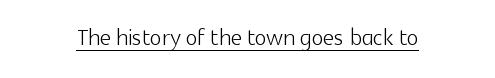
Q: Is the text bold? A: No.
Q: Is the text italic (slanted)? A: No, it is upright.
Q: Is the typeface a serif or a sans-serif typeface? A: Sans-serif.
Q: Is the text underlined? A: Yes.
Q: Is the spacing between letters normal or unusually wide? A: Normal.
Q: Width (condensed, normal, or wide)? A: Normal.
Q: x-height? A: Medium.
Q: Monospaced? A: No.
